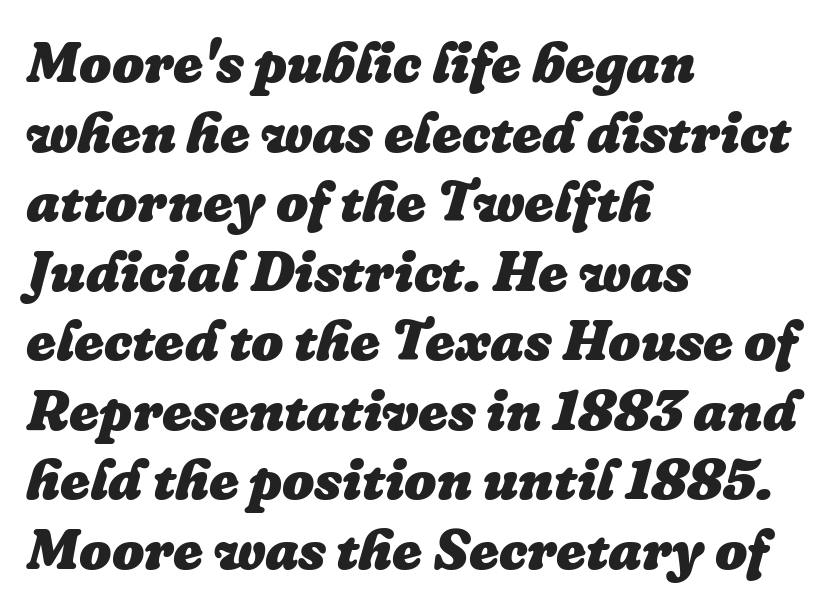
Varying glyph widths throughout — classic text-font behaviour. Which margin do the lines hug? The left one — the right edge is uneven. The letterforms sit shoulder to shoulder at normal distance. Anything drawn beneath the words? Only blank space. Italic: yes, the glyphs are oblique.
